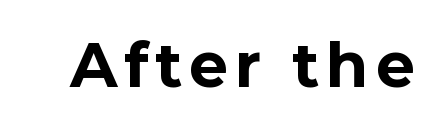
The type sits square on the baseline with zero lean. The glyphs have the mass of a bold cut. Descenders hang freely into open space. The passage shown is typed in a proportional face where columns would drift. What kind of face is this? One without serifs — a sans.
